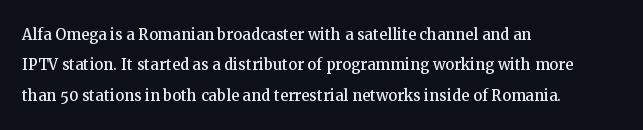
Characters follow at the spacing the type designer built in. The line-height multiplier appears to be the usual default. Just letters on the line, the space beneath them empty. It's the straight-up-and-down kind of type. Each line starts at the same left margin while the right side varies.
